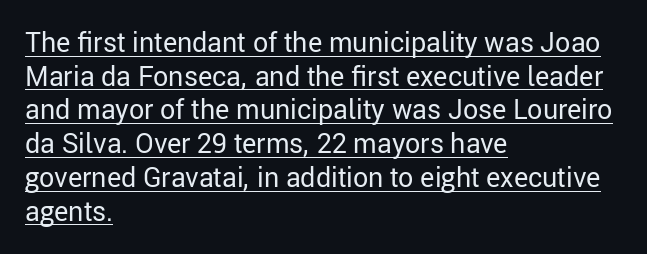
Short and long lines alike share a common starting point at left. The vertical gap from one line to the next is medium. The letters sit at their default tracking, neither squeezed nor spread. Is there any slant? The stems are plumb. Compared with undecorated copy, this sample adds a rule below the words.
